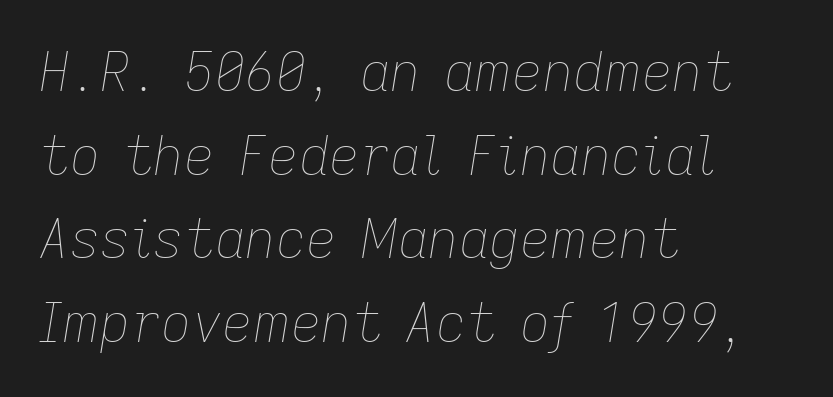
The image shows 53 px thin type, italic (leaning right); set left-aligned, normal line spacing (1.58x), normal letter spacing, not underlined; low stroke contrast and a medium x-height.
